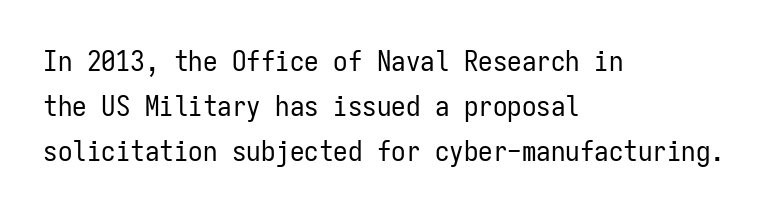
The image shows 29 px regular-weight, condensed sans-serif type, upright, monospaced; set left-aligned, normal line spacing (1.56x), normal letter spacing, not underlined; low stroke contrast and a medium x-height.
